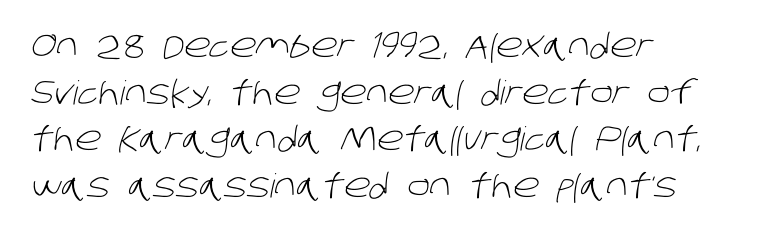
Q: Is the text bold? A: No.
Q: Is the typeface a serif or a sans-serif typeface? A: Sans-serif.
Q: Is the text underlined? A: No.
Q: How is the paragraph aligned? A: Left-aligned.
Q: Is the spacing between letters normal or unusually wide? A: Normal.
Q: Is the spacing between lines tight, normal or loose? A: Normal.
Q: Width (condensed, normal, or wide)? A: Normal.
Q: Stroke contrast? A: Low.
Q: x-height? A: Large.
Q: Monospaced? A: No.
